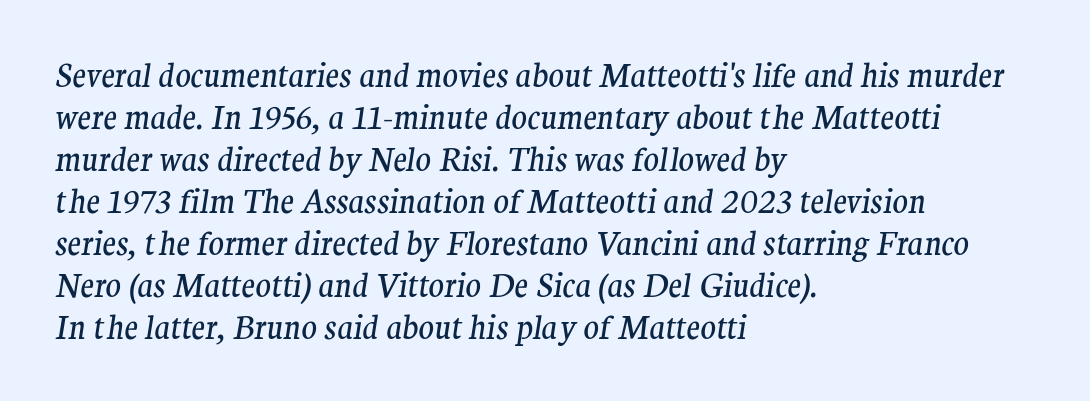
The image shows 32 px regular-weight serif type, italic (leaning right); set left-aligned, normal line spacing (1.31x), normal letter spacing, not underlined; medium stroke contrast and a medium x-height.
